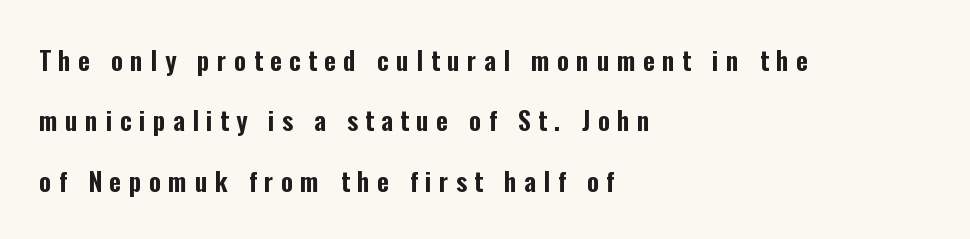
{"italic": "no", "underline": "no", "align": "left", "line_spacing": "loose", "line_spacing_ratio": 2.32, "letter_spacing": "wide", "letter_spacing_em": 0.28, "glyph_px": 26}
